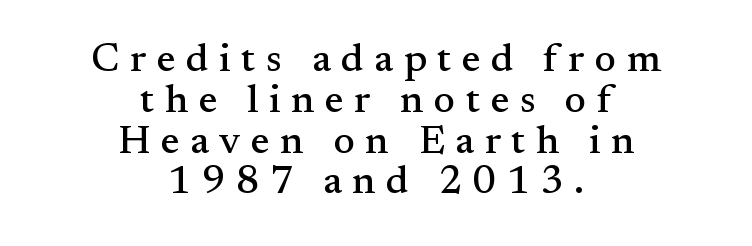
Compared with typical paragraphs, the rows here are closer together. Note: serifs present on the glyphs. If you folded the block vertically in half, each line would mirror itself in length. Italic? Not at all — the glyphs are vertical. The zone under the glyphs is completely vacant.
